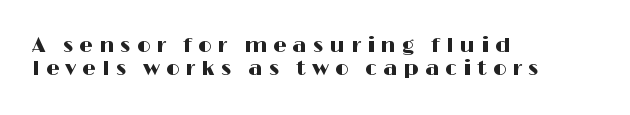
Q: Is the text italic (slanted)? A: No, it is upright.
Q: Is the text underlined? A: No.
Q: How is the paragraph aligned? A: Left-aligned.
Q: Is the spacing between letters normal or unusually wide? A: Unusually wide.
Q: Is the spacing between lines tight, normal or loose? A: Tight.
